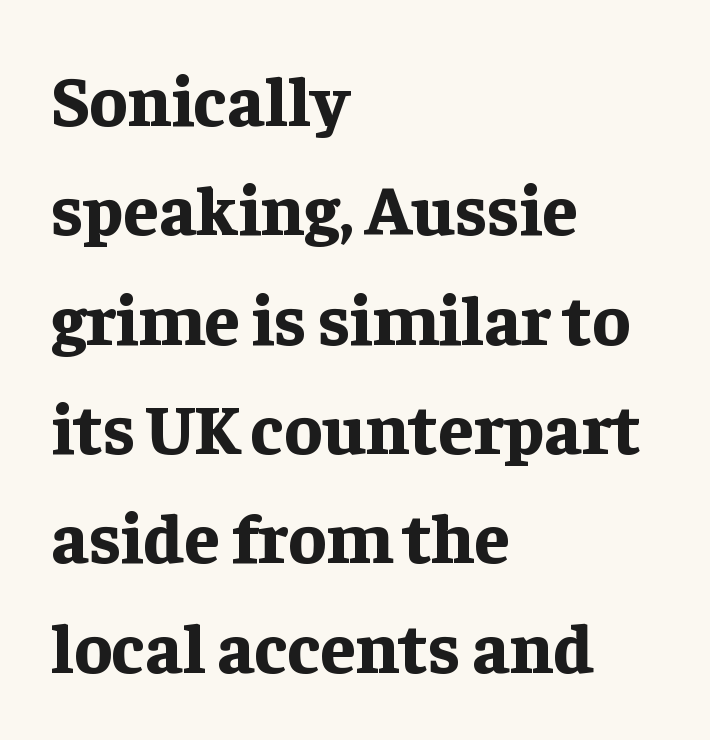
Compared with a centered layout, this one pins lines to the left instead. Clear beneath every line of the passage. The typeface chosen for these lines features serifs. The letters advance in unequal steps, a hallmark of proportional type.
